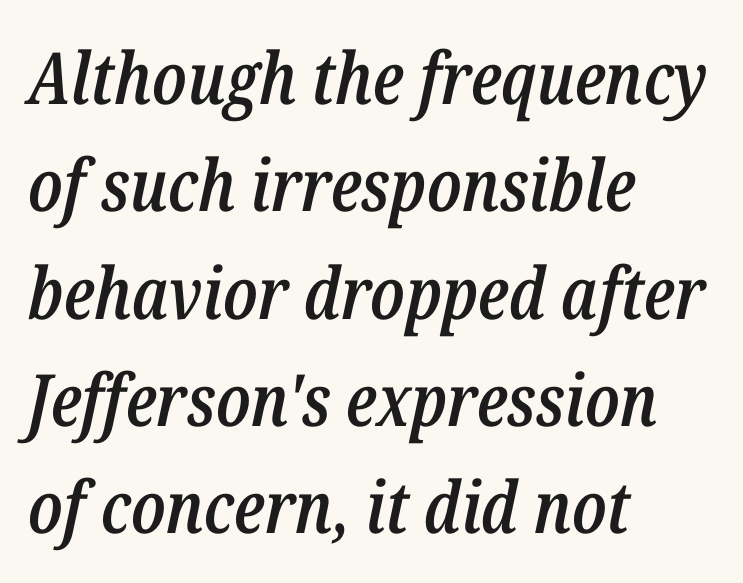
Q: Is the text bold? A: Semi-bold.
Q: Is the text italic (slanted)? A: Yes, it leans right by about 12 degrees.
Q: Is the text underlined? A: No.
Q: How is the paragraph aligned? A: Left-aligned.
Q: Is the spacing between letters normal or unusually wide? A: Normal.
Q: Is the spacing between lines tight, normal or loose? A: Normal.
Q: Width (condensed, normal, or wide)? A: Condensed.
Q: Stroke contrast? A: Low.
Q: x-height? A: Medium.
Q: Monospaced? A: No.
